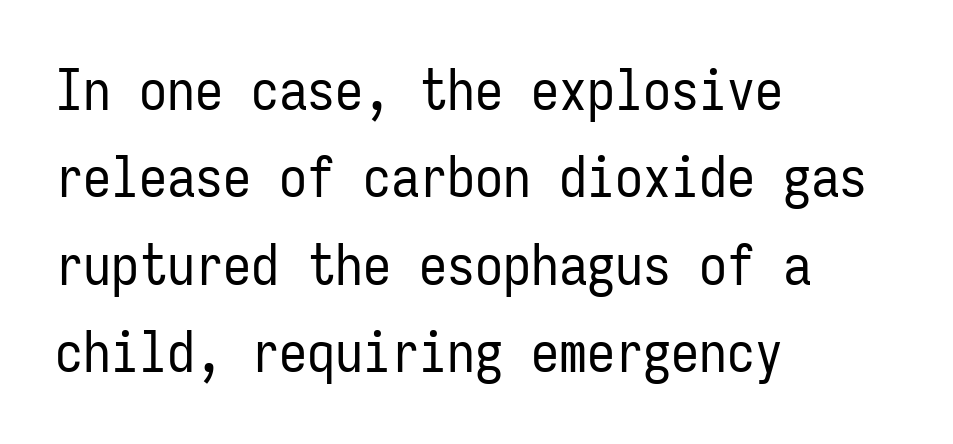
The image shows 56 px regular-weight, condensed sans-serif type, upright, monospaced; set left-aligned, normal line spacing (1.56x), normal letter spacing, not underlined; low stroke contrast and a medium x-height.
